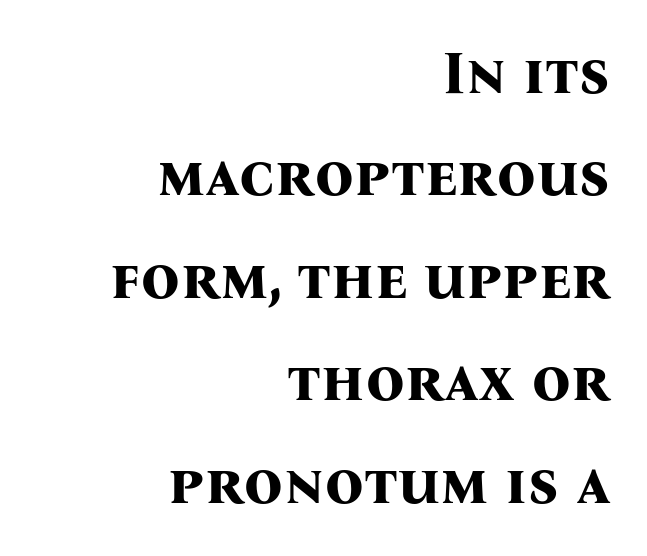
The image shows 61 px bold serif type, upright; set right-aligned, normal line spacing (1.68x), normal letter spacing, not underlined; medium stroke contrast and a medium x-height.
